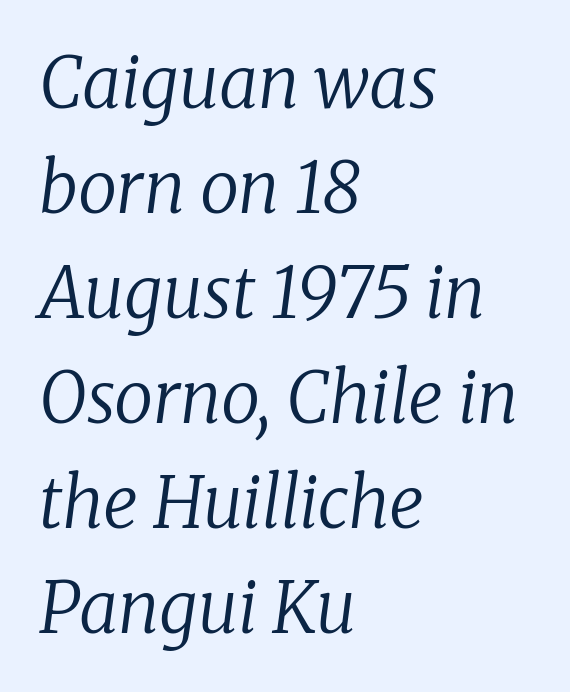
Think standard paragraph weight, or any step lighter than that. Nothing unusual about the tracking: characters are spaced as the font intends. An italicized treatment has been applied to the whole sample. This rendering uses left alignment, leaving the right contour irregular.
